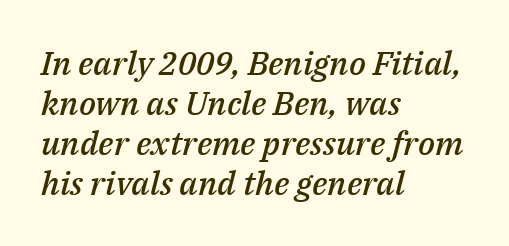
Visually the block forms a straight wall on the left and a jagged coastline on the right. The specimen reads as italic at a glance. Heft: intermediate — a semibold. Decoration check: the copy has no underline.
